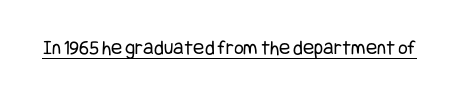
The image shows 21 px text type, upright; set normal letter spacing, underlined.
